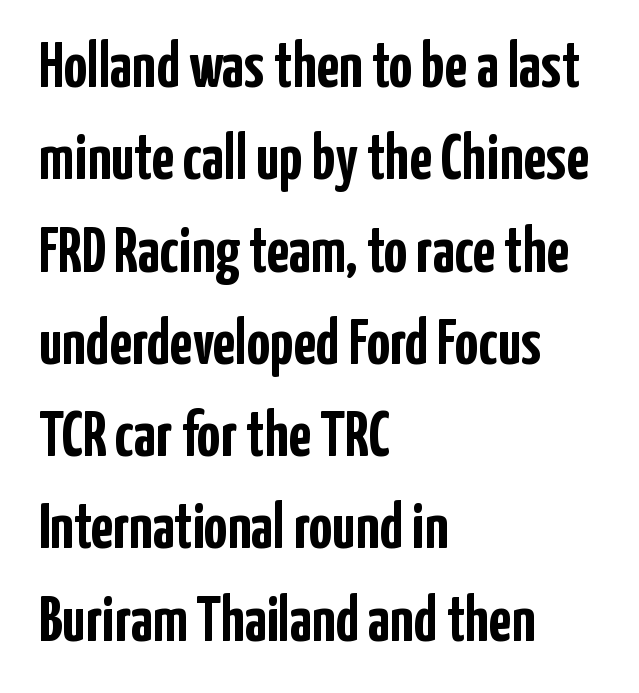
{"serif": "no", "italic": "no", "bold": "yes", "weight": "semibold", "width": "condensed", "stroke_contrast": "low", "x_height": "medium", "monospaced": "no", "underline": "no", "align": "left", "line_spacing": "normal", "line_spacing_ratio": 1.42, "letter_spacing": "normal", "letter_spacing_em": 0.0, "glyph_px": 65}
